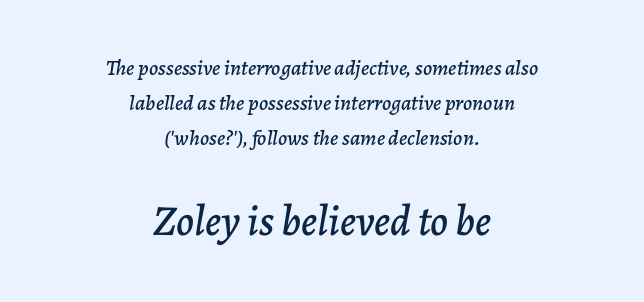
Q: Is the text italic (slanted)? A: Yes, it leans right by about 7 degrees.
Q: Is the text underlined? A: No.
Q: How is the paragraph aligned? A: Centered.
Q: Is the spacing between letters normal or unusually wide? A: Normal.
Q: Is the spacing between lines tight, normal or loose? A: Normal.
Q: Which block of text is set in a larger size, the first (top) or the second (bottom)? A: The second (bottom) one.
Q: Width (condensed, normal, or wide)? A: Normal.
Q: Stroke contrast? A: Low.
Q: x-height? A: Medium.
Q: Monospaced? A: No.
